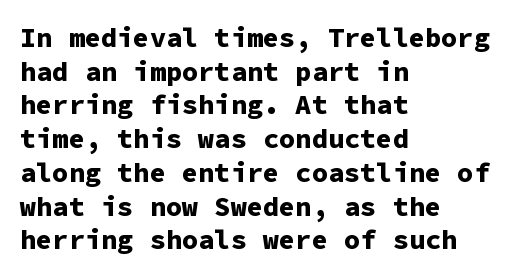
Its strokes are broad and dark, the hallmark of bold type. It's the straight-up-and-down kind of type. Regular leading. Caption: standard tracking, unaltered.
